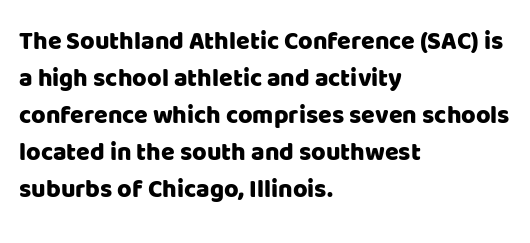
Q: Is the text italic (slanted)? A: No, it is upright.
Q: Is the text underlined? A: No.
Q: How is the paragraph aligned? A: Left-aligned.
Q: Is the spacing between letters normal or unusually wide? A: Normal.
Q: Is the spacing between lines tight, normal or loose? A: Normal.
